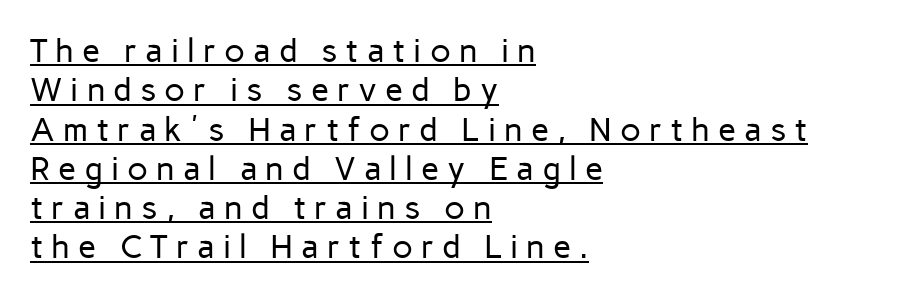
Every row of glyphs begins at an identical x-position on the left. Do the letters lean? They stand straight. Do the characters align in a grid? No, the font is proportional. Notice how a bar underscores the lettering throughout. The font sits on the lighter half of the weight spectrum, regular included.
